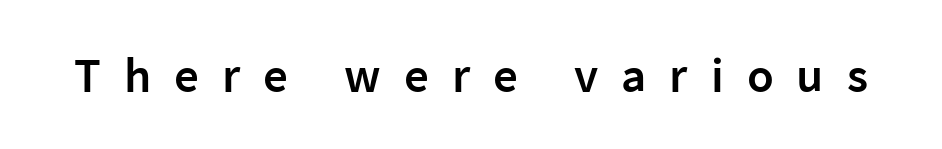
The image shows 49 px semibold sans-serif type, upright; set unusually wide letter spacing (+0.47 em), not underlined; low stroke contrast and a medium x-height.
